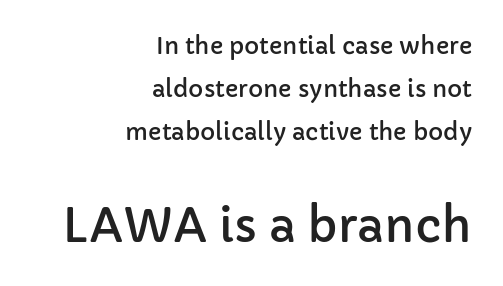
The more generous point size was reserved for the lower chunk. This sample uses an upright cut, with every glyph sitting square on the baseline. Words appear dense and cohesive because spacing is normal. Classification — sans serif.
